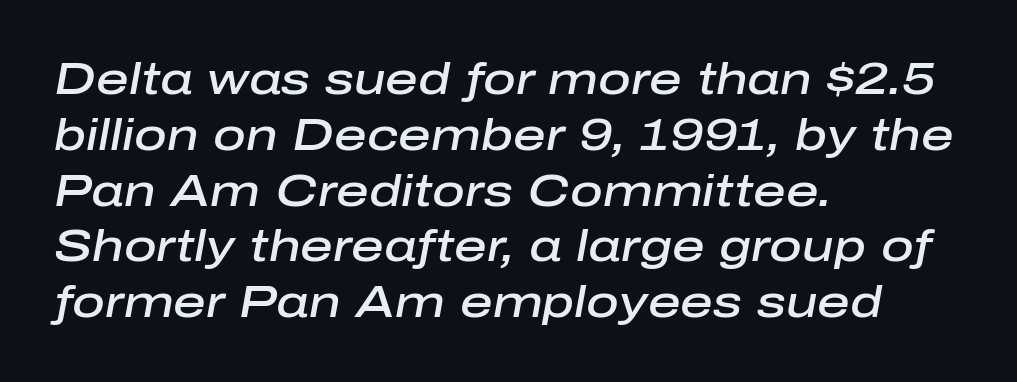
Here the glyphs are tracked normally, forming tight word shapes. The area under the type is left untouched. Caption: multi-line text, flush left, ragged right. Each letter keeps its own natural width here, so spacing adapts to shape. Typesetter's note: demi weight, one step under bold. Tall strokes in this sample are angled rather than plumb.
